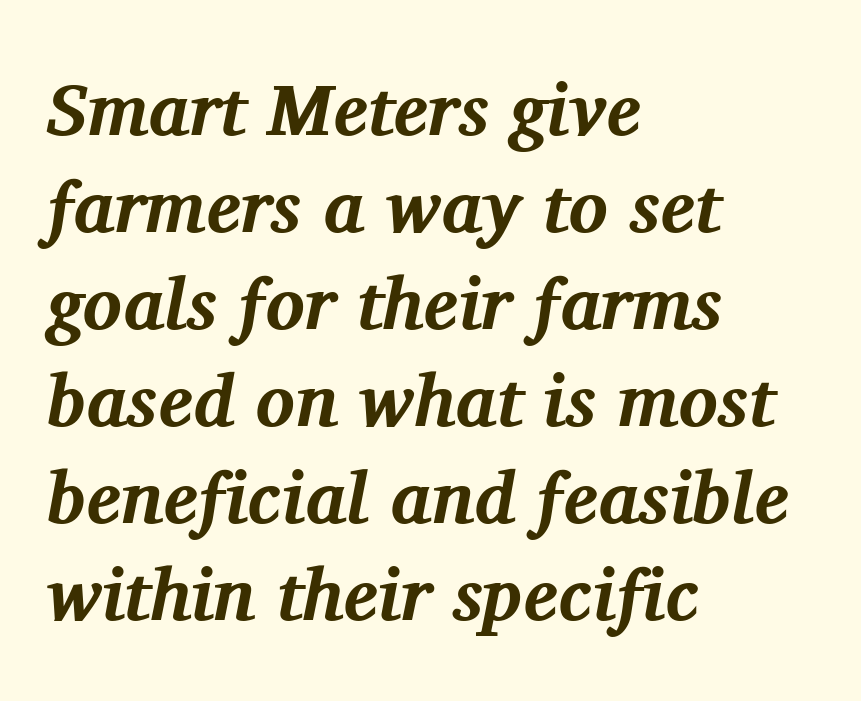
Q: Is the text bold? A: Yes.
Q: Is the text italic (slanted)? A: Yes, it leans right by about 11 degrees.
Q: Is the typeface a serif or a sans-serif typeface? A: Serif.
Q: Is the text underlined? A: No.
Q: How is the paragraph aligned? A: Left-aligned.
Q: Is the spacing between letters normal or unusually wide? A: Normal.
Q: Is the spacing between lines tight, normal or loose? A: Normal.
Q: Width (condensed, normal, or wide)? A: Normal.
Q: Stroke contrast? A: Medium.
Q: x-height? A: Medium.
Q: Monospaced? A: No.
